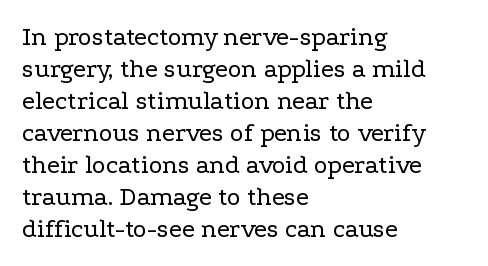
The image shows 26 px text type, upright; set left-aligned, line spacing 1.23x, normal letter spacing, not underlined.
